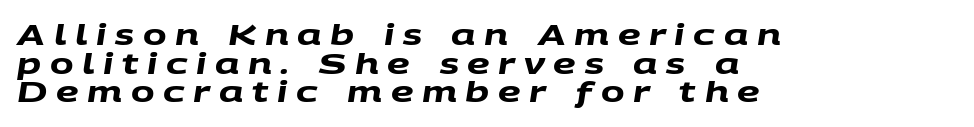
The horizontal fit of the characters is loose and conspicuously gappy. Caption: multi-line text, flush left, ragged right. Heavy-handed strokes throughout: this text is bold. A sans-serif font was chosen for this passage. The face used here is proportionally spaced, like ordinary book or web type.
